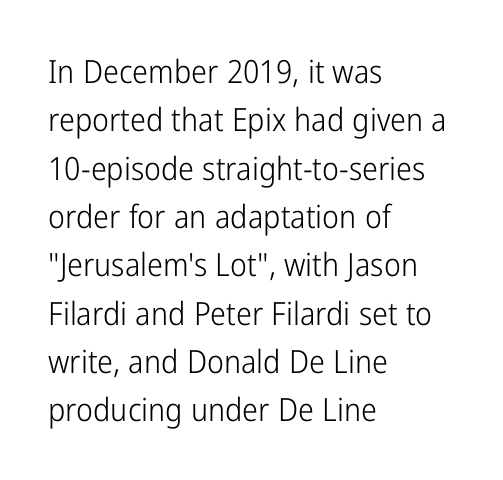
{"serif": "no", "italic": "no", "bold": "no", "weight": "light", "width": "condensed", "stroke_contrast": "low", "x_height": "medium", "monospaced": "no", "underline": "no", "align": "left", "line_spacing": "normal", "line_spacing_ratio": 1.51, "letter_spacing": "normal", "letter_spacing_em": 0.0, "glyph_px": 32}
